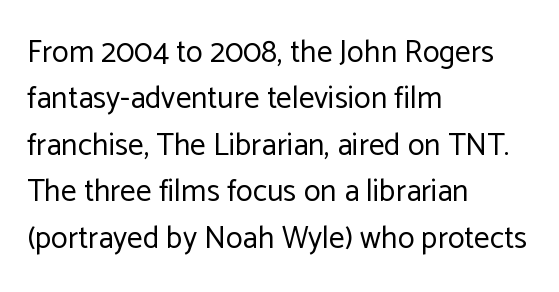
Q: Is the text bold? A: No.
Q: Is the text italic (slanted)? A: No, it is upright.
Q: Is the typeface a serif or a sans-serif typeface? A: Sans-serif.
Q: Is the text underlined? A: No.
Q: How is the paragraph aligned? A: Left-aligned.
Q: Is the spacing between letters normal or unusually wide? A: Normal.
Q: Is the spacing between lines tight, normal or loose? A: Normal.
Q: Width (condensed, normal, or wide)? A: Normal.
Q: Stroke contrast? A: Low.
Q: x-height? A: Medium.
Q: Monospaced? A: No.
